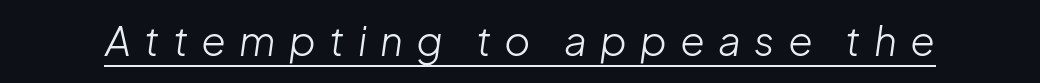
Q: Is the text bold? A: No.
Q: Is the text italic (slanted)? A: Yes, it leans right by about 8 degrees.
Q: Is the text underlined? A: Yes.
Q: Is the spacing between letters normal or unusually wide? A: Unusually wide.
Q: Width (condensed, normal, or wide)? A: Normal.
Q: Stroke contrast? A: Low.
Q: x-height? A: Medium.
Q: Monospaced? A: No.
